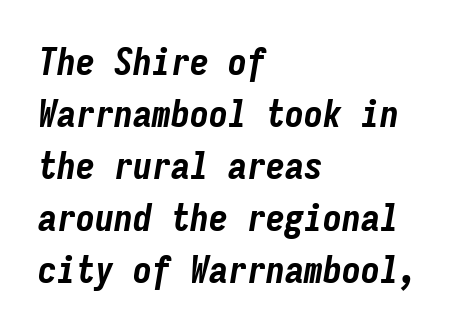
Q: Is the text bold? A: Yes.
Q: Is the text italic (slanted)? A: Yes, it leans right by about 9 degrees.
Q: Is the text underlined? A: No.
Q: How is the paragraph aligned? A: Left-aligned.
Q: Is the spacing between letters normal or unusually wide? A: Normal.
Q: Is the spacing between lines tight, normal or loose? A: Normal.
Q: Width (condensed, normal, or wide)? A: Condensed.
Q: Stroke contrast? A: Low.
Q: x-height? A: Medium.
Q: Monospaced? A: Yes.
